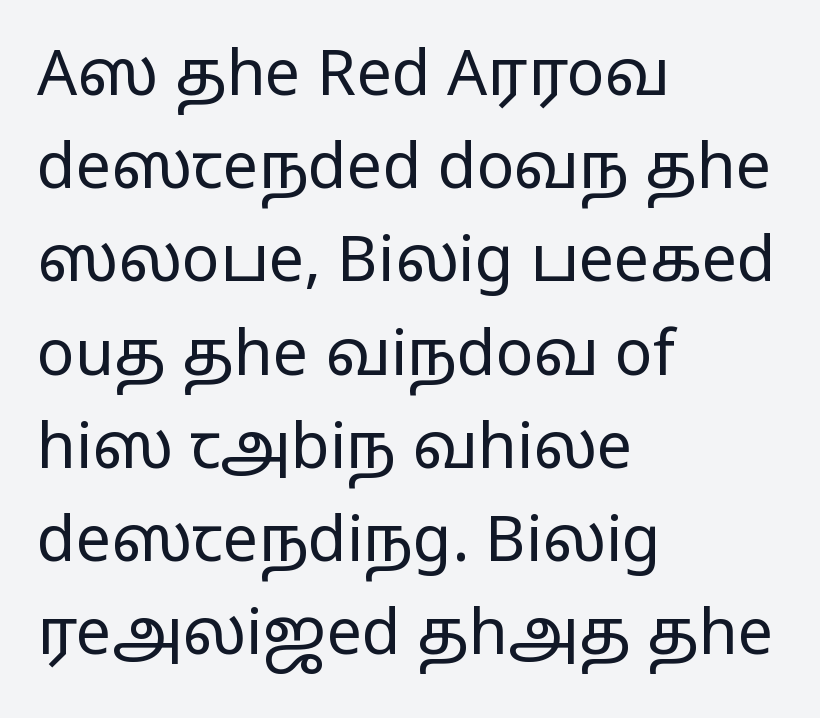
Letter spacing: default. In terms of posture, this sample is upright. Check where the strokes stop: nothing finishes them off — pure sans. Baseline-to-baseline distance is the conventional proportion of letter height. Each stroke keeps to a modest, everyday thickness or less. The rendering anchors every line to the left-hand side.
